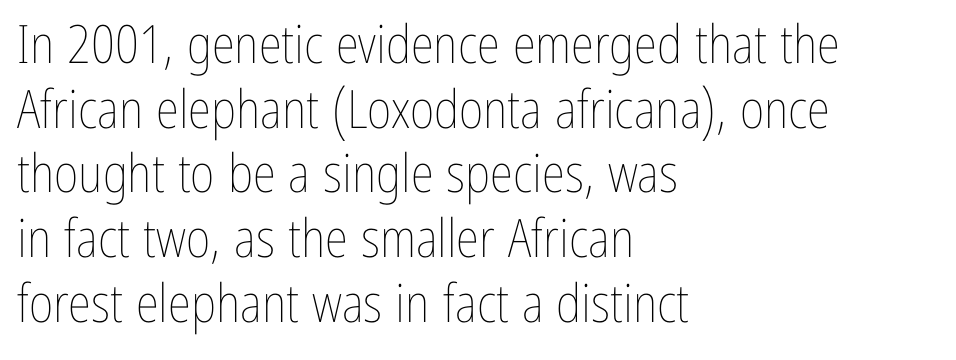
The image shows 53 px thin, condensed type, upright; set left-aligned, line spacing 1.22x, normal letter spacing, not underlined; low stroke contrast and a medium x-height.
